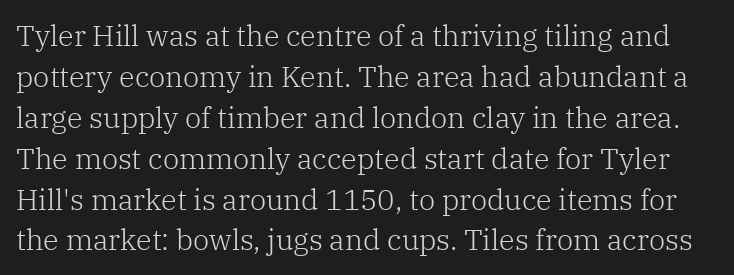
{"serif": "yes", "italic": "no", "bold": "no", "weight": "light", "width": "normal", "stroke_contrast": "low", "x_height": "medium", "monospaced": "no", "underline": "no", "line_spacing": "normal", "line_spacing_ratio": 1.41, "letter_spacing": "normal", "letter_spacing_em": 0.0, "glyph_px": 29}
